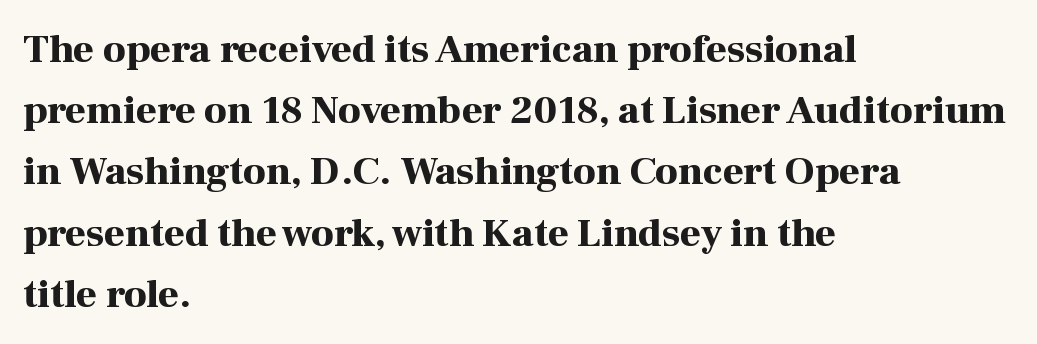
{"serif": "yes", "italic": "no", "bold": "yes", "weight": "bold", "width": "normal", "stroke_contrast": "high", "x_height": "medium", "monospaced": "no", "underline": "no", "align": "left", "line_spacing": "normal", "line_spacing_ratio": 1.53, "letter_spacing": "normal", "letter_spacing_em": 0.0, "glyph_px": 40}
